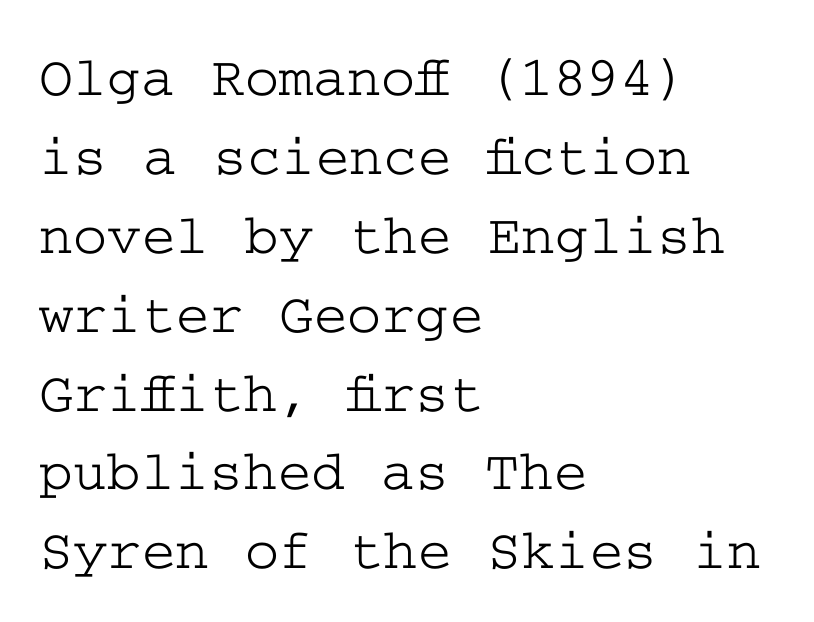
Q: Is the text italic (slanted)? A: No, it is upright.
Q: Is the typeface a serif or a sans-serif typeface? A: Serif.
Q: Is the text underlined? A: No.
Q: How is the paragraph aligned? A: Left-aligned.
Q: Is the spacing between letters normal or unusually wide? A: Normal.
Q: Is the spacing between lines tight, normal or loose? A: Normal.
Q: Width (condensed, normal, or wide)? A: Wide.
Q: Stroke contrast? A: Low.
Q: x-height? A: Medium.
